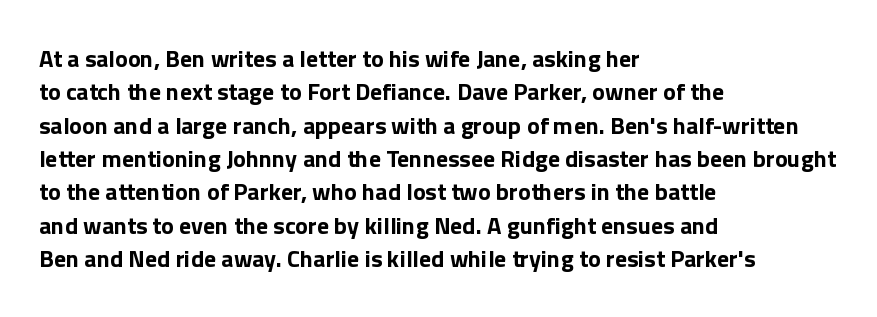
Q: Is the text bold? A: Yes.
Q: Is the text italic (slanted)? A: No, it is upright.
Q: Is the text underlined? A: No.
Q: How is the paragraph aligned? A: Left-aligned.
Q: Is the spacing between letters normal or unusually wide? A: Normal.
Q: Is the spacing between lines tight, normal or loose? A: Normal.
